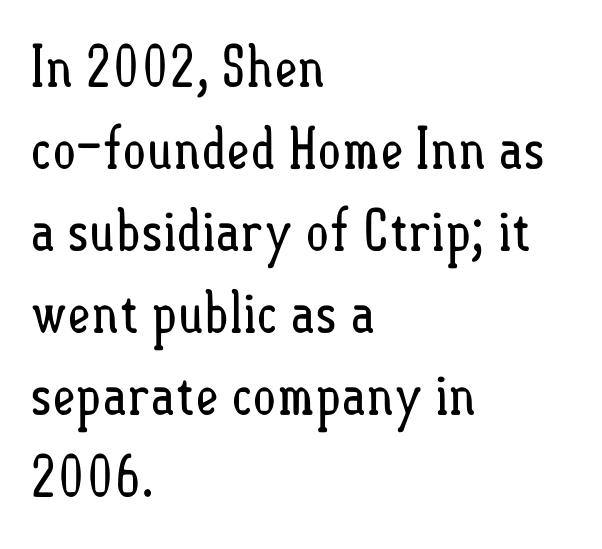
The image shows 57 px regular-weight, condensed type, upright; set left-aligned, normal line spacing (1.44x), normal letter spacing, not underlined; low stroke contrast and a small x-height.
